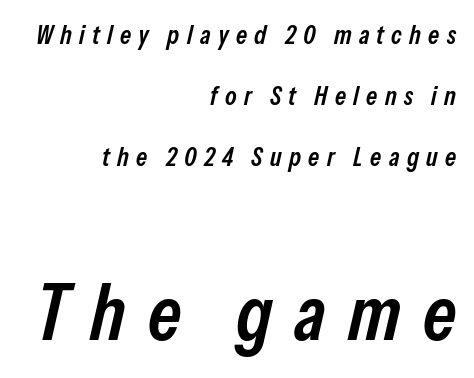
Summary of vertical rhythm: relaxed, with wide interline spacing. Summary of weight: moderately heavy, a semibold. Check the space under the baseline: it is left empty. Do the characters align in a grid? No, the font is proportional.
